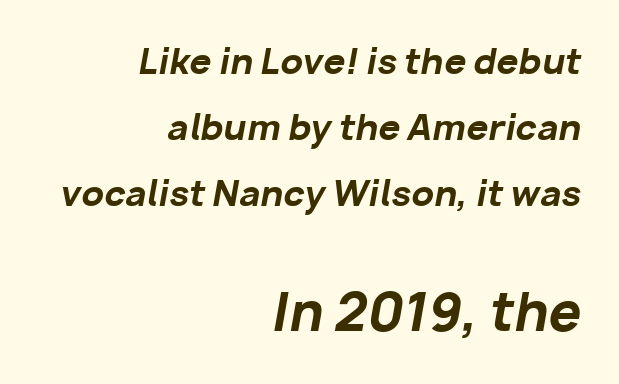
Descender tails drop into unmarked territory. Designer's note — italics engaged. The horizontal fit of the characters is conventional and even. Horizontal alignment here is rightward, an uncommon choice for prose.
